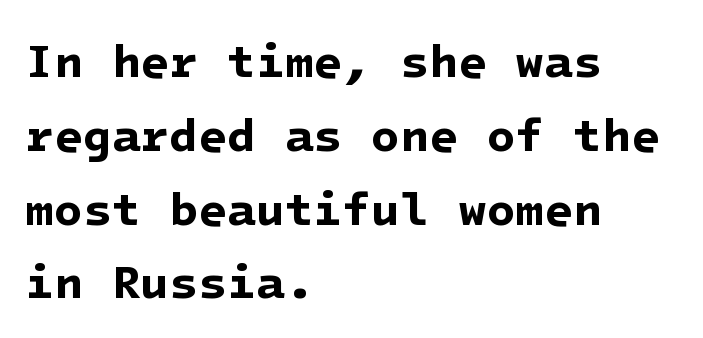
The compositor pushed each line to the left boundary. Quick note: underline off. This is heavy type, rendered in bold. Does extra space separate the letters? No, they use regular spacing.
